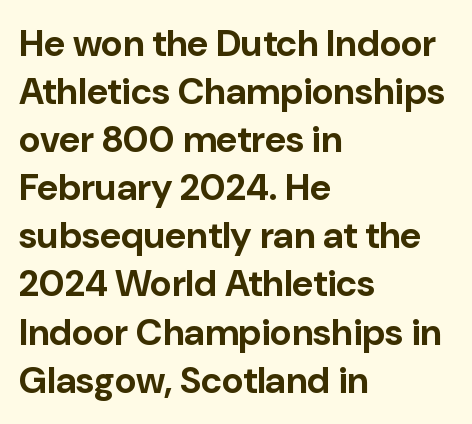
Q: Is the text bold? A: Yes.
Q: Is the text italic (slanted)? A: No, it is upright.
Q: Is the typeface a serif or a sans-serif typeface? A: Sans-serif.
Q: Is the text underlined? A: No.
Q: How is the paragraph aligned? A: Left-aligned.
Q: Is the spacing between letters normal or unusually wide? A: Normal.
Q: Is the spacing between lines tight, normal or loose? A: Normal.
Q: Width (condensed, normal, or wide)? A: Normal.
Q: Stroke contrast? A: Low.
Q: x-height? A: Medium.
Q: Monospaced? A: No.
